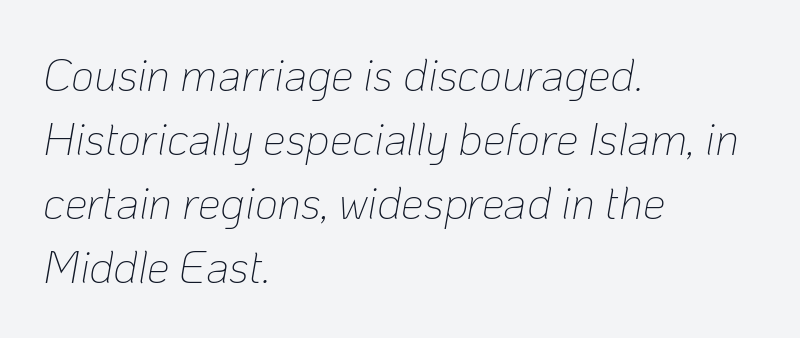
The image shows 45 px thin type, italic (leaning right); set left-aligned, normal line spacing (1.42x), normal letter spacing, not underlined; low stroke contrast and a medium x-height.
